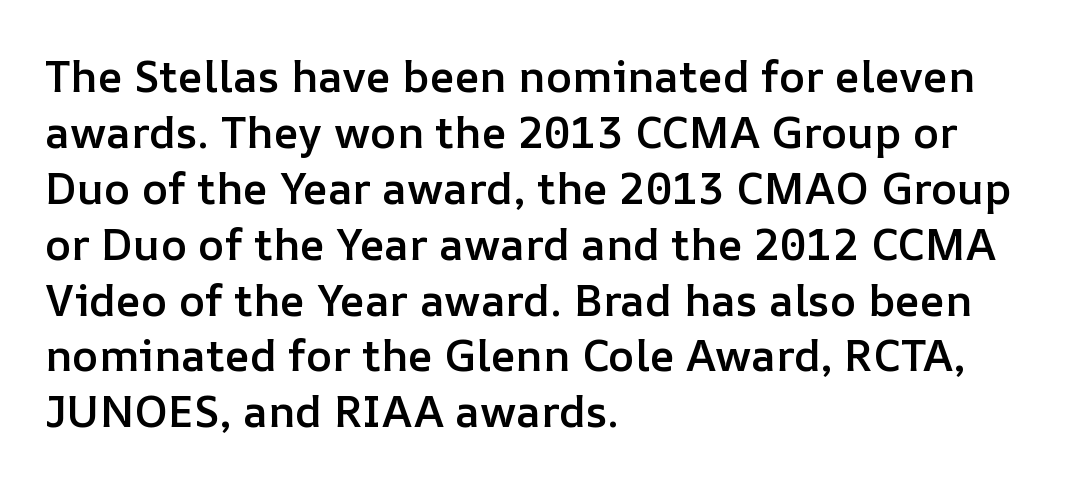
The space between consecutive lines is moderate. Which margin do the lines hug? The left one — the right edge is uneven. The space beneath each line is pristine and unruled. Spacing verdict: proportional, widths tailored to each character. Caption: semibold face, moderately heavy strokes.
